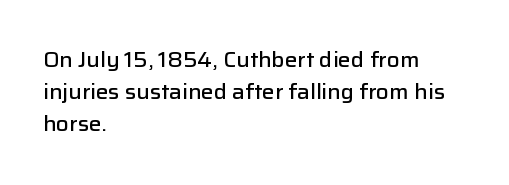
Regular leading. This sample is left-justified, so line endings fall wherever the words run out. Honestly, the letter spacing is just normal — you wouldn't notice it. The glyphs are unaccompanied by any horizontal stroke below them. Every letter is mildly thick-stroked: semibold rather than bold.
